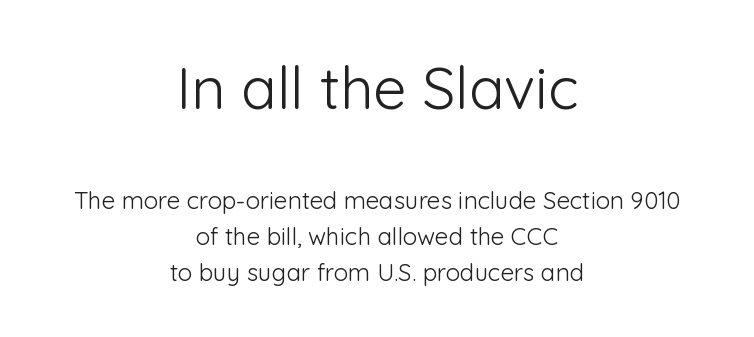
Nope, not italic — everything's standing straight. The area under the type is left untouched. Observe the absence of serifs on each vertical stroke in this sample. The face used here is proportionally spaced, like ordinary book or web type. The line-height multiplier appears to be the usual default.
